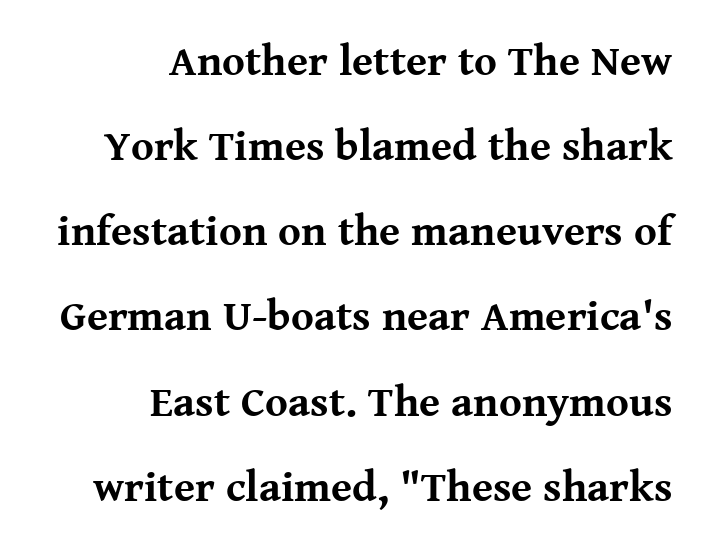
The image shows 43 px bold serif type, upright; set right-aligned, loose line spacing (1.98x), normal letter spacing, not underlined; medium stroke contrast and a medium x-height.
